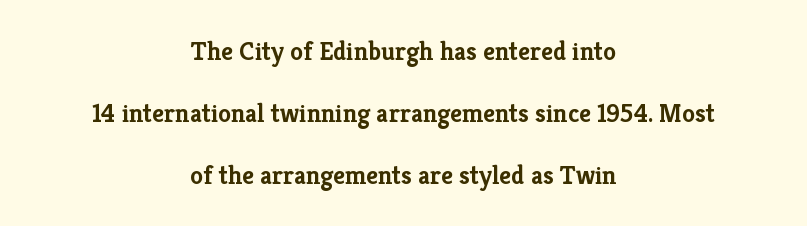
Q: Is the text bold? A: Yes.
Q: Is the text italic (slanted)? A: No, it is upright.
Q: Is the text underlined? A: No.
Q: How is the paragraph aligned? A: Centered.
Q: Is the spacing between letters normal or unusually wide? A: Normal.
Q: Is the spacing between lines tight, normal or loose? A: Loose.
